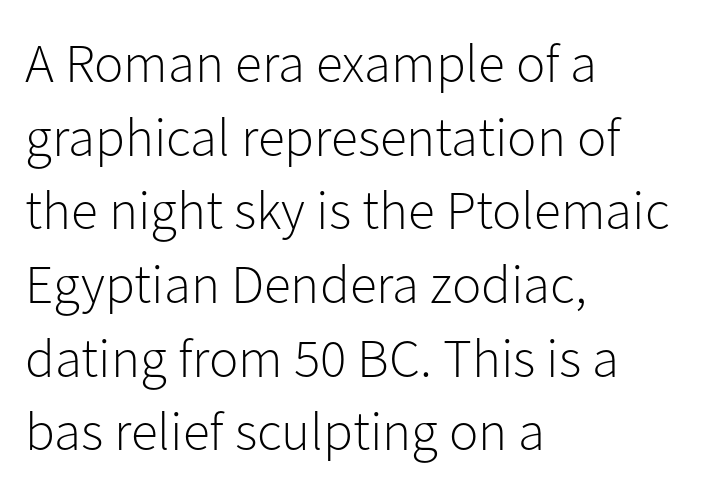
How are the letters spaced? Ordinarily, with no added tracking. Designer's note — italics off, roman on. The typeface has the unassuming heft of standard copy or less. Leading matches the norm, producing a regular column. Plain, unruled lines of type.
